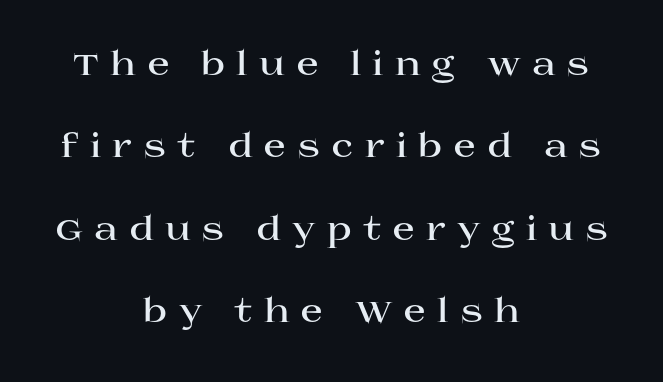
Q: Is the text bold? A: Yes.
Q: Is the text italic (slanted)? A: No, it is upright.
Q: Is the typeface a serif or a sans-serif typeface? A: Serif.
Q: Is the text underlined? A: No.
Q: How is the paragraph aligned? A: Centered.
Q: Is the spacing between letters normal or unusually wide? A: Unusually wide.
Q: Is the spacing between lines tight, normal or loose? A: Loose.
Q: Width (condensed, normal, or wide)? A: Wide.
Q: Stroke contrast? A: High.
Q: x-height? A: Large.
Q: Monospaced? A: No.
